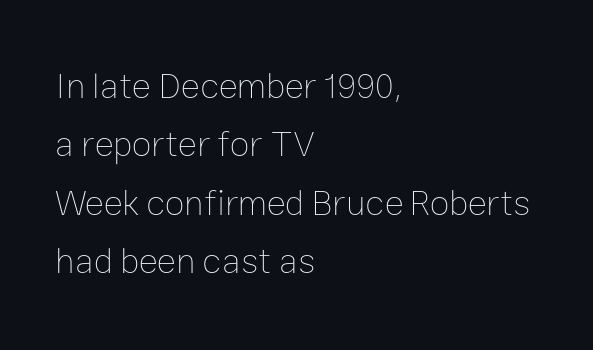
The image shows 36 px thin type, upright; set left-aligned, normal line spacing (1.62x), normal letter spacing, not underlined; low stroke contrast and a medium x-height.
